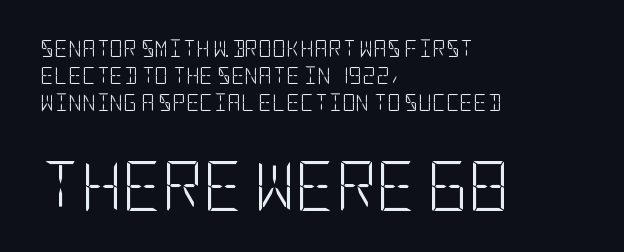
{"serif": "no", "italic": "no", "bold": "no", "weight": "light", "width": "condensed", "stroke_contrast": "low", "x_height": "large", "underline": "no", "align": "left", "line_spacing": "normal", "line_spacing_ratio": 1.59, "letter_spacing": "normal", "letter_spacing_em": 0.0, "larger_block": "second", "size_ratio": 2.94, "glyph_px": 50}
